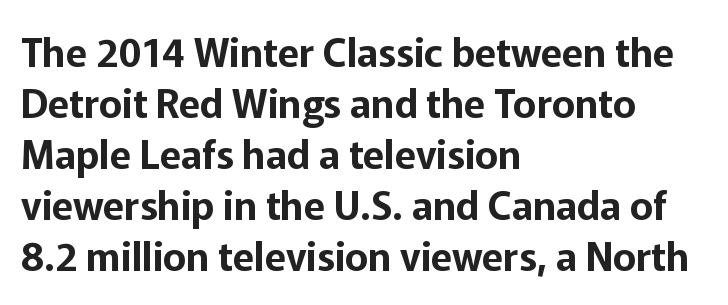
{"serif": "no", "italic": "no", "width": "normal", "stroke_contrast": "low", "x_height": "medium", "monospaced": "no", "underline": "no", "align": "left", "line_spacing": "normal", "line_spacing_ratio": 1.31, "letter_spacing": "normal", "letter_spacing_em": 0.0, "glyph_px": 39}
